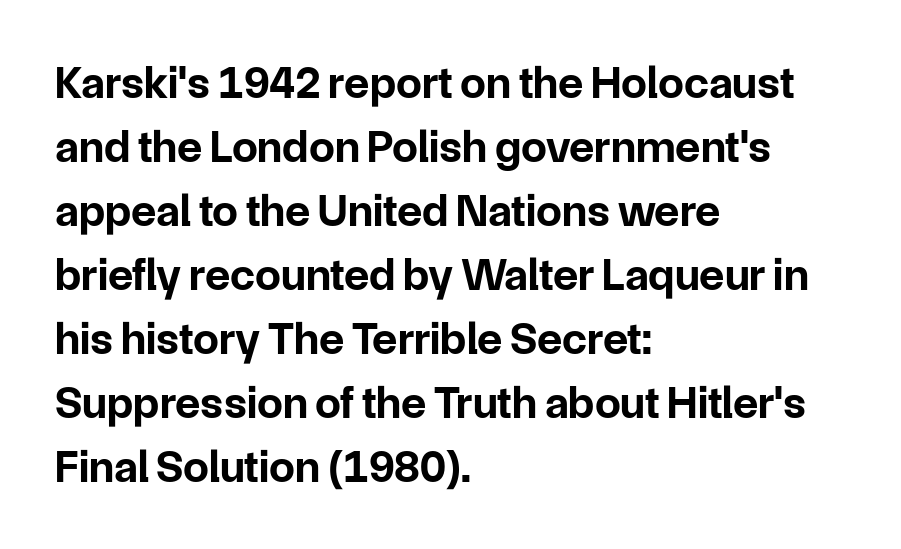
{"serif": "no", "italic": "no", "bold": "yes", "weight": "bold", "width": "normal", "stroke_contrast": "low", "x_height": "medium", "monospaced": "no", "underline": "no", "align": "left", "line_spacing": "normal", "line_spacing_ratio": 1.39, "letter_spacing": "normal", "letter_spacing_em": 0.0, "glyph_px": 46}
